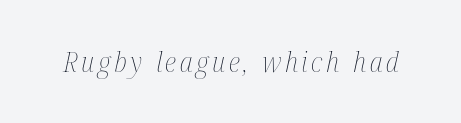
Q: Is the text bold? A: No.
Q: Is the text italic (slanted)? A: Yes, it leans right by about 12 degrees.
Q: Is the text underlined? A: No.
Q: Width (condensed, normal, or wide)? A: Condensed.
Q: Stroke contrast? A: Medium.
Q: x-height? A: Medium.
Q: Monospaced? A: No.
